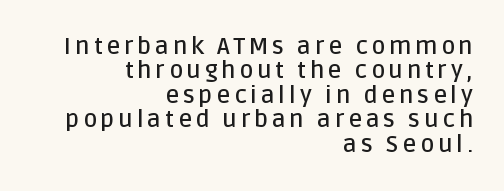
The gap between lines stays unmarked. These lines stack with their right ends in a neat column. What weight is shown? A semibold, between regular and bold. Tall strokes in this sample are plumb rather than angled. The designer dialed line spacing down below the default.
